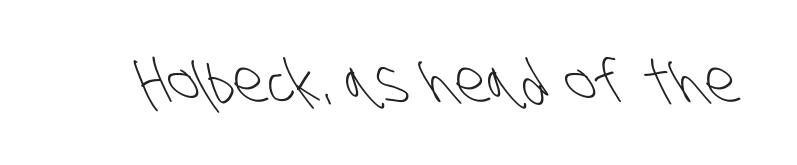
The image shows 58 px light, condensed sans-serif type; set normal letter spacing, not underlined; low stroke contrast and a large x-height.
